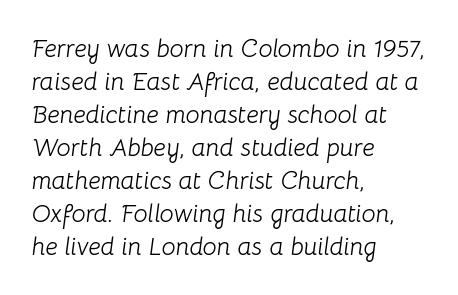
Q: Is the text bold? A: No.
Q: Is the text italic (slanted)? A: Yes, it leans right by about 8 degrees.
Q: Is the text underlined? A: No.
Q: How is the paragraph aligned? A: Left-aligned.
Q: Is the spacing between letters normal or unusually wide? A: Normal.
Q: Is the spacing between lines tight, normal or loose? A: Normal.
